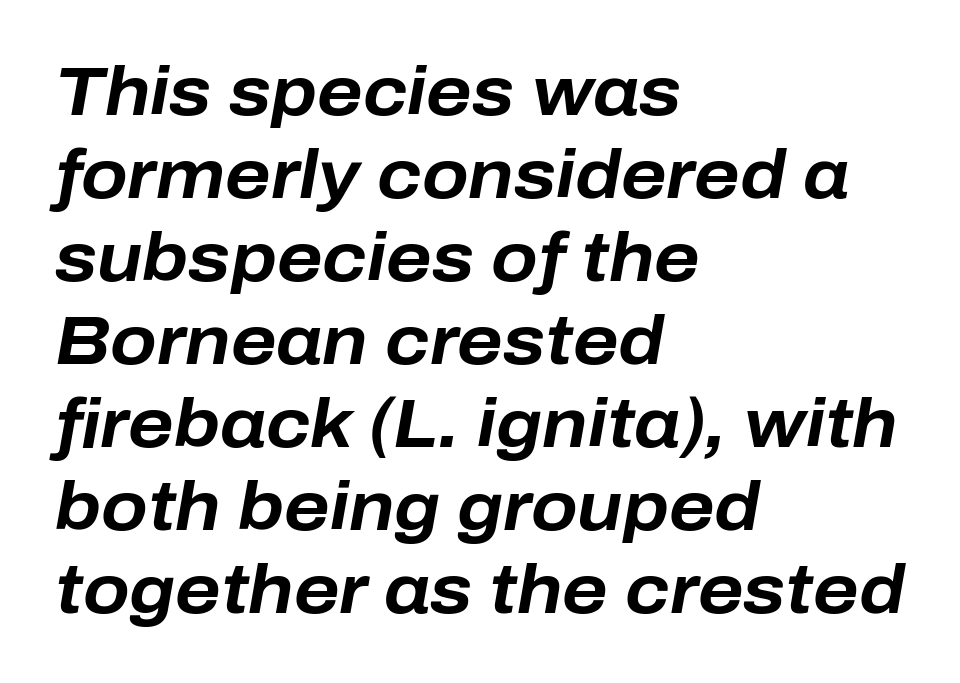
{"italic": "yes", "lean": "right", "slant_degrees": 10, "bold": "yes", "weight": "bold", "width": "normal", "stroke_contrast": "low", "x_height": "medium", "monospaced": "no", "underline": "no", "align": "left", "line_spacing_ratio": 1.22, "letter_spacing": "normal", "letter_spacing_em": 0.0, "glyph_px": 68}
